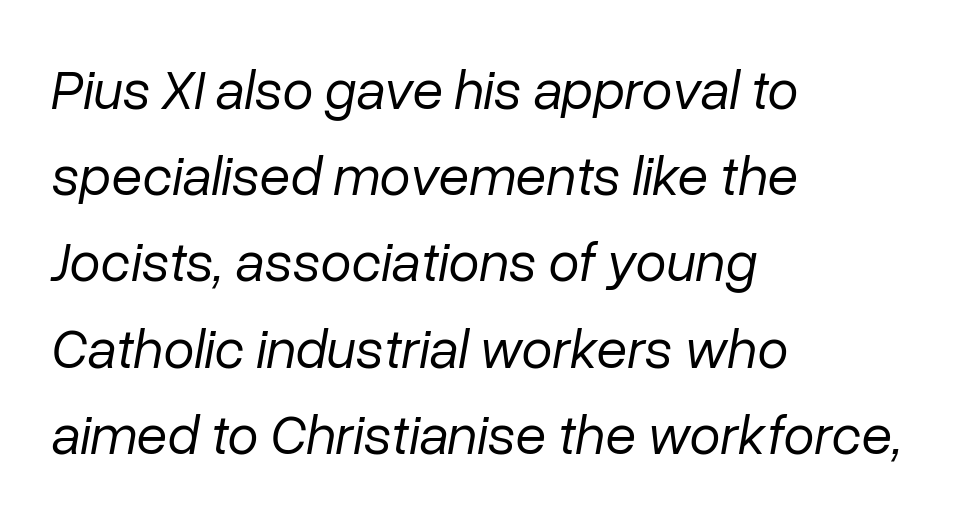
The image shows 56 px regular-weight type, italic (leaning right); set left-aligned, normal line spacing (1.54x), normal letter spacing, not underlined; low stroke contrast and a medium x-height.
